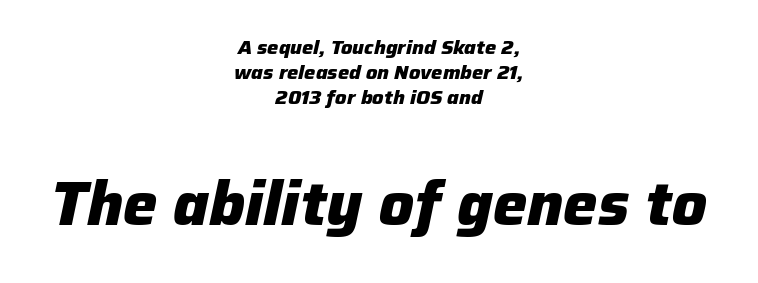
The later block is typeset at a bigger size than the earlier block. This rendering features lettering with no underline. Weight: bold. Both edges are ragged and mirror each other, which tells us the setting is centered. The passage shown stacks its lines at a standard gap.
